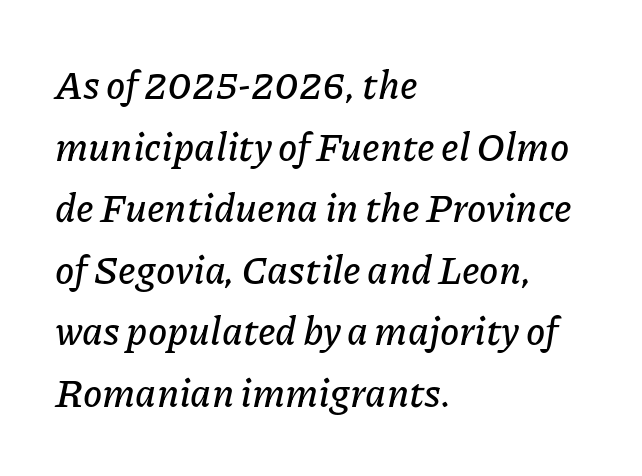
{"italic": "yes", "lean": "right", "slant_degrees": 11, "width": "normal", "stroke_contrast": "low", "x_height": "medium", "monospaced": "no", "underline": "no", "align": "left", "line_spacing": "normal", "line_spacing_ratio": 1.58, "letter_spacing": "normal", "letter_spacing_em": 0.0, "glyph_px": 39}
